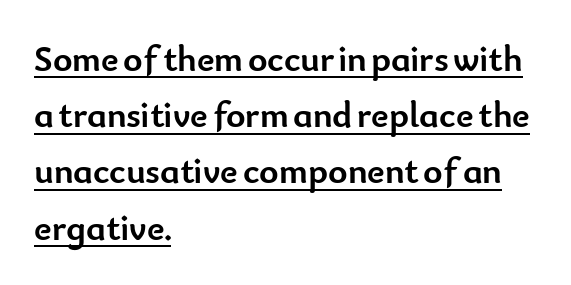
The image shows 37 px semibold sans-serif type, upright; set left-aligned, normal line spacing (1.52x), normal letter spacing, underlined; low stroke contrast and a small x-height.
